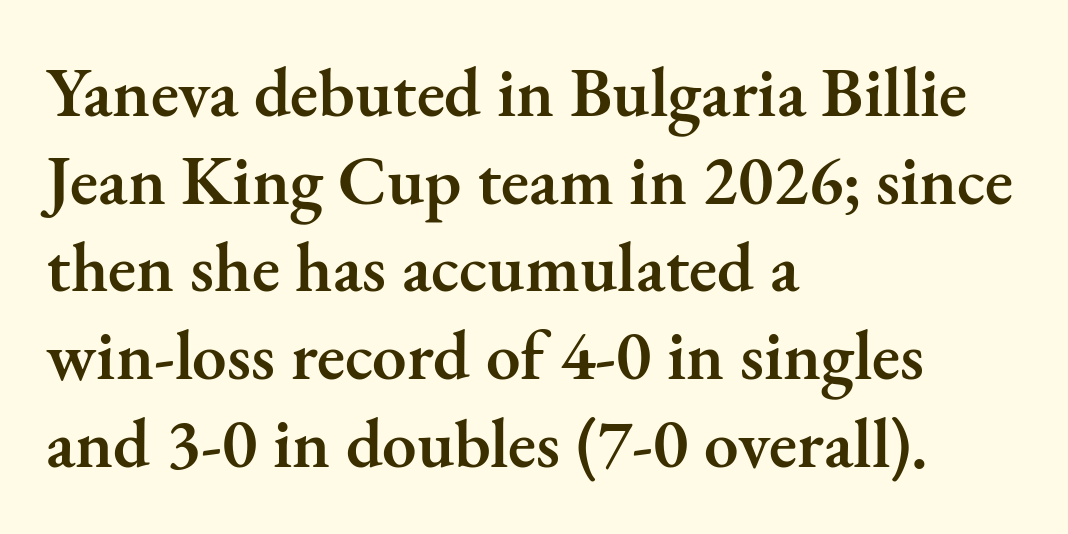
The image shows 69 px semibold serif type, upright; set left-aligned, normal line spacing (1.27x), normal letter spacing, not underlined; medium stroke contrast and a small x-height.
